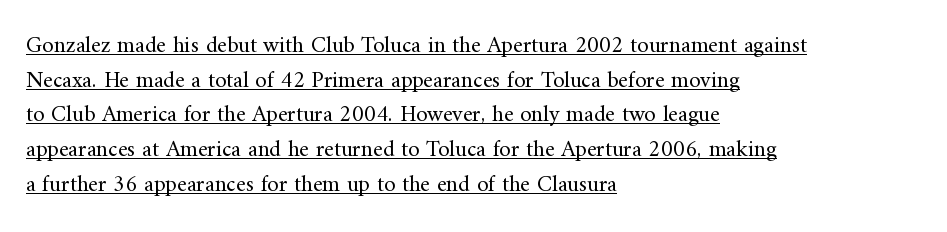
The image shows 23 px text type, upright; set left-aligned, normal line spacing (1.51x), normal letter spacing, underlined.
